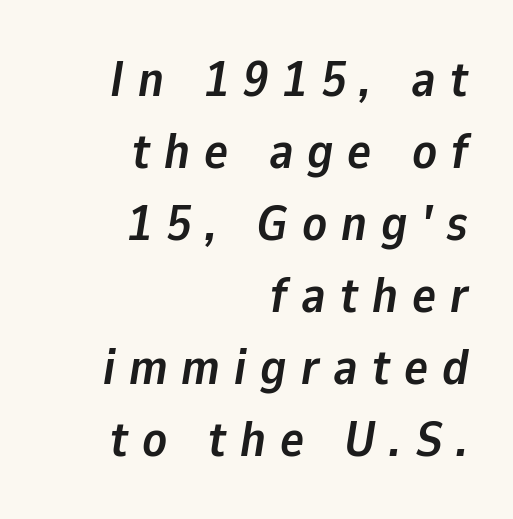
Line ends are locked; line starts wander. Typesetter's note: full bold, strokes at maximum text heaviness. Spacing verdict: proportional, widths tailored to each character. This is oblique type, the kind used for emphasis or titles. Only glyphs here, with clear space below each row.
